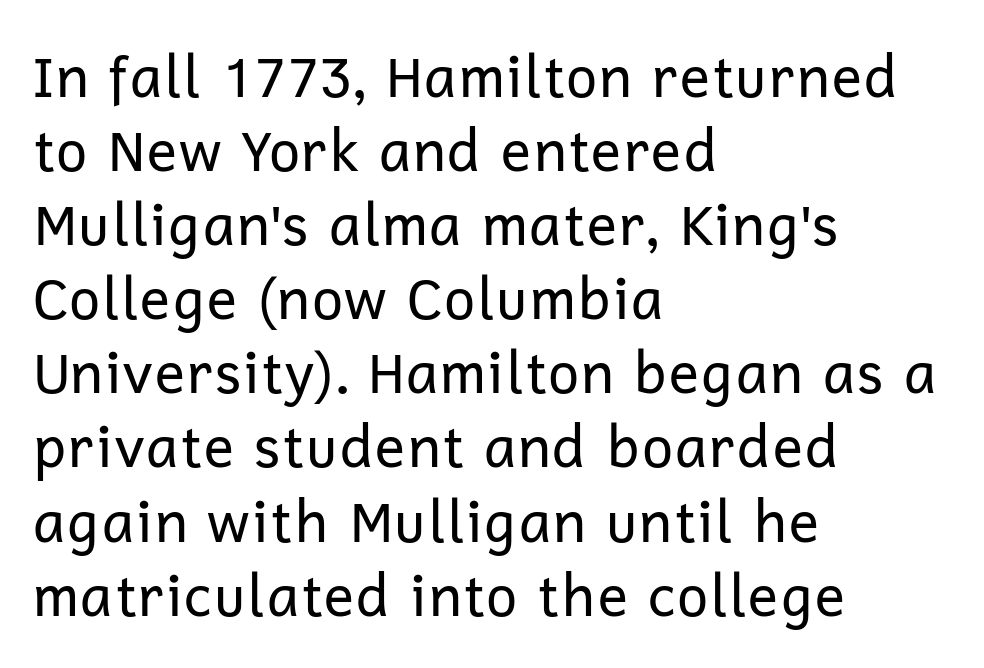
You could call the tracking neutral — neither tight nor loose. The typesetter chose a ragged-right arrangement here. Lines of text with bare space underneath. A roman cut, with each character standing at attention. Observe the absence of serifs on each vertical stroke in this sample. Do the characters align in a grid? No, the font is proportional.
